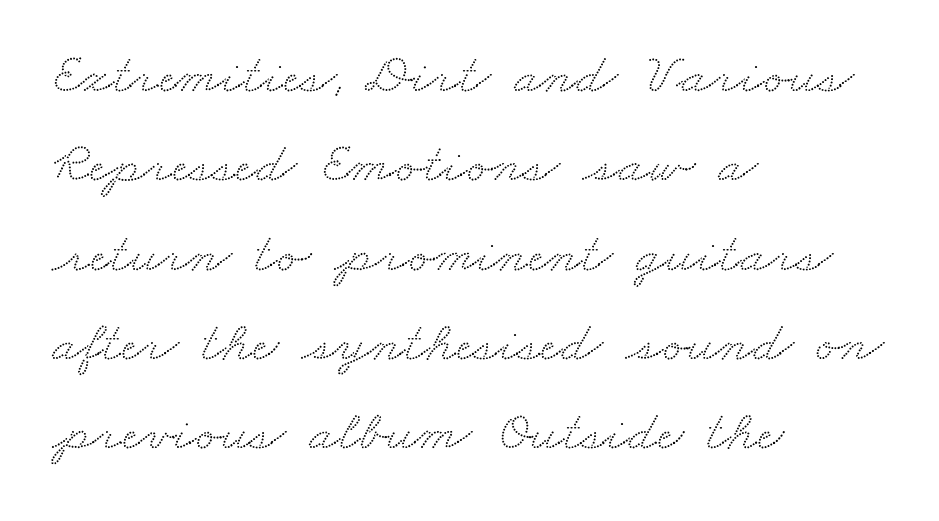
Leftover space on each line is placed entirely after the last word. This rendering features lettering with no underline. The rendering keeps characters at their native spacing. Character widths vary here, with narrow letters taking less room than wide ones.
